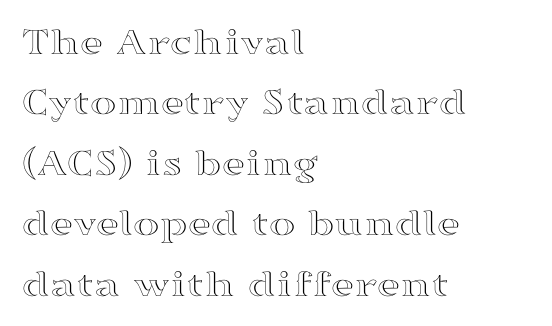
The image shows 40 px wide type, upright; set left-aligned, normal line spacing (1.51x), normal letter spacing, not underlined; a medium x-height.
